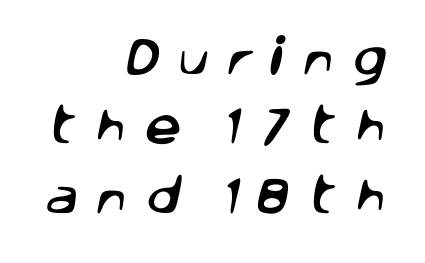
{"serif": "no", "width": "normal", "stroke_contrast": "low", "x_height": "large", "monospaced": "no", "underline": "no", "align": "right", "line_spacing": "normal", "line_spacing_ratio": 1.69, "letter_spacing": "wide", "letter_spacing_em": 0.43, "glyph_px": 41}
